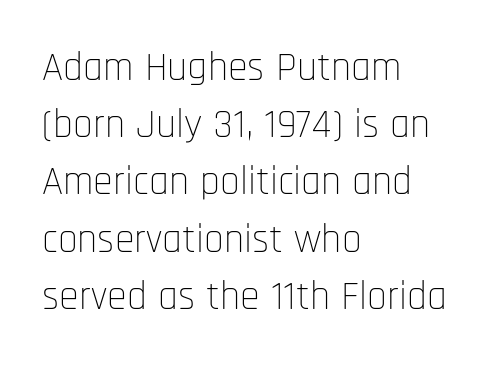
Spacing verdict: proportional, widths tailored to each character. Quick note: underline off. The compositor pushed each line to the left boundary. The font sits on the lighter half of the weight spectrum, regular included. Between one letter and the next there's only the usual sliver of space.
